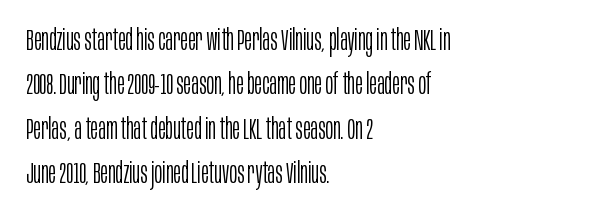
{"serif": "no", "italic": "no", "bold": "no", "weight": "light", "width": "condensed", "stroke_contrast": "low", "x_height": "large", "monospaced": "no", "underline": "no", "align": "left", "line_spacing": "normal", "line_spacing_ratio": 1.53, "letter_spacing": "normal", "letter_spacing_em": 0.0, "glyph_px": 29}
